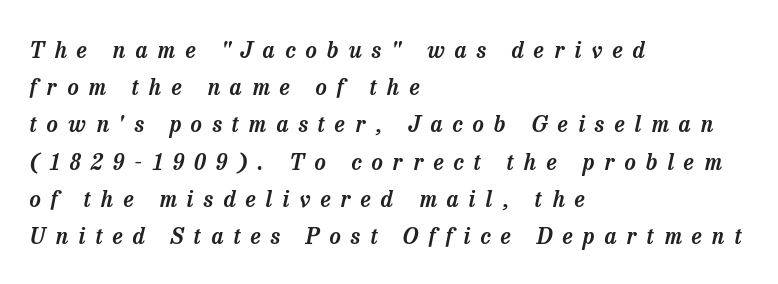
The image shows 22 px text type, italic (leaning right); set left-aligned, normal line spacing (1.69x), unusually wide letter spacing (+0.46 em), not underlined.
